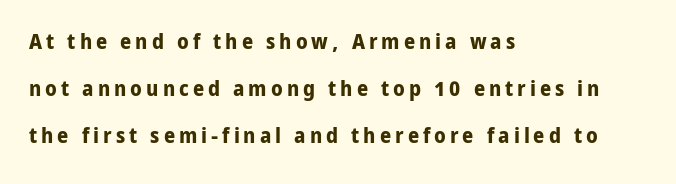
Q: Is the text bold? A: Yes.
Q: Is the text italic (slanted)? A: No, it is upright.
Q: Is the text underlined? A: No.
Q: How is the paragraph aligned? A: Left-aligned.
Q: Is the spacing between lines tight, normal or loose? A: Loose.
